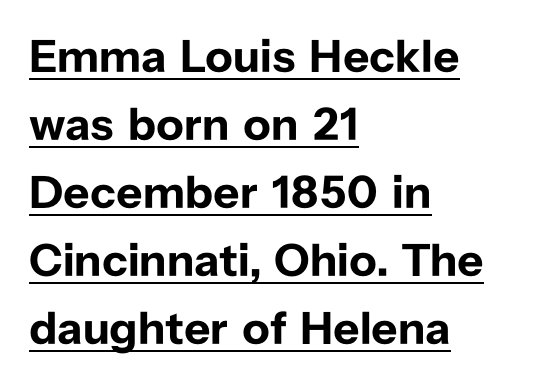
The passage shown is emphatically bold. Tracking value appears to be zero — textbook default spacing. Notice how a bar underscores the lettering throughout. The ragged edge is on the right, which tells us the setting is flush left. Posture: upright roman.
